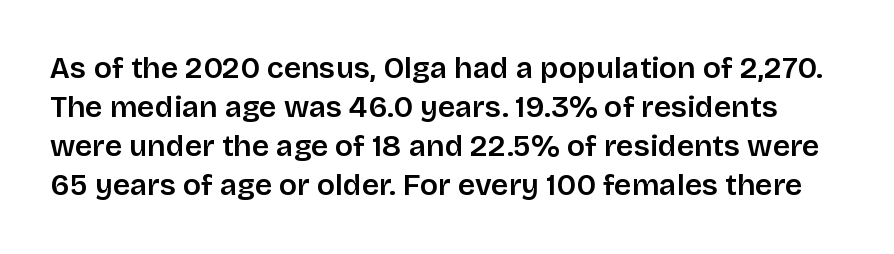
You can tell it's not italic because the verticals are truly vertical. You could not count columns in this text — the font is proportionally spaced. The rendering keeps characters at their native spacing. You can tell from the bare stems that sans-serif type was used. The line-height multiplier appears to be the usual default. The characters look somewhat weighty, a semibold short of true bold.
